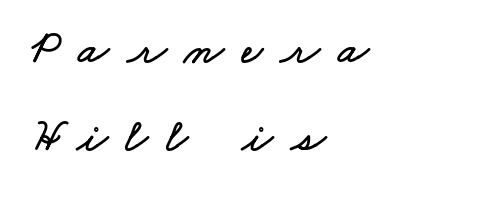
Inter-character spacing is expanded well beyond the font's built-in metrics. The space beneath each line is pristine and unruled. This sample is left-justified, so line endings fall wherever the words run out. Interline gaps are noticeably wide in this sample. Here the designer chose a conventional face with non-uniform glyph widths.
